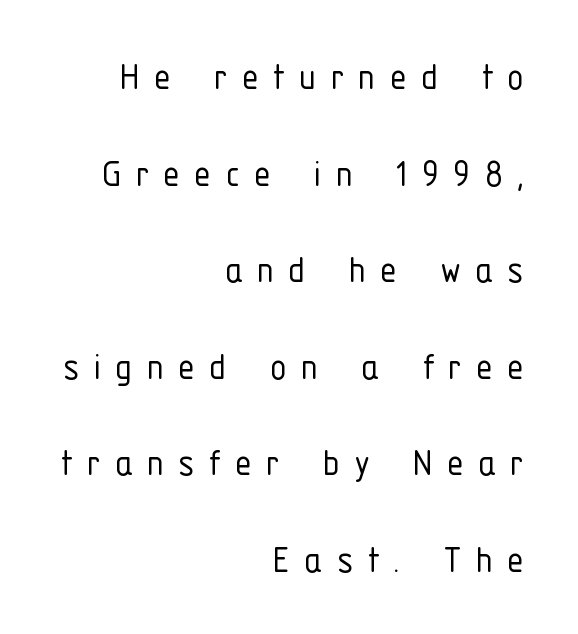
{"serif": "no", "italic": "no", "bold": "no", "weight": "light", "width": "condensed", "stroke_contrast": "low", "x_height": "medium", "monospaced": "no", "underline": "no", "align": "right", "line_spacing": "loose", "line_spacing_ratio": 2.3, "letter_spacing": "wide", "letter_spacing_em": 0.34, "glyph_px": 42}
